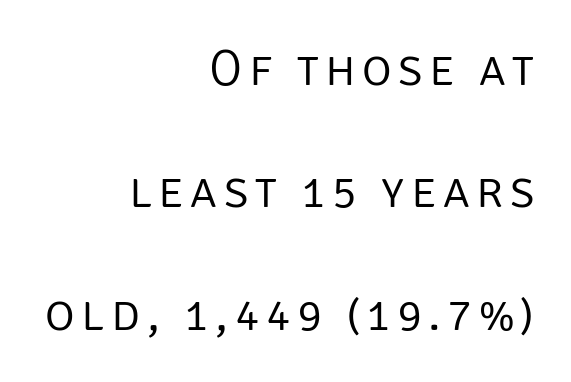
Tall strokes in this sample are plumb rather than angled. Casual observation: everything's shoved over to the right. Airy leading. Here the designer chose a conventional face with non-uniform glyph widths. Summary of weight: not heavy and not bold.
